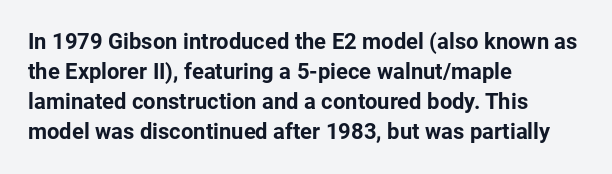
{"italic": "no", "bold": "yes", "underline": "no", "align": "left", "line_spacing": "normal", "line_spacing_ratio": 1.37, "letter_spacing": "normal", "letter_spacing_em": 0.0, "glyph_px": 22}
